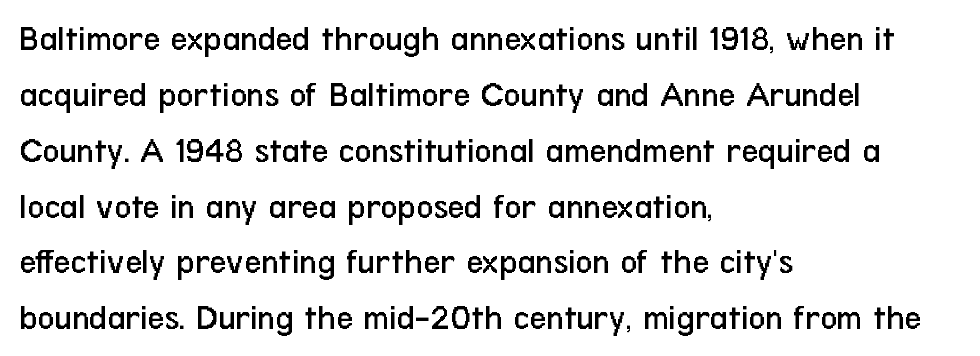
The image shows 37 px regular-weight, condensed sans-serif type, upright; set left-aligned, normal line spacing (1.51x), normal letter spacing, not underlined; low stroke contrast and a medium x-height.
